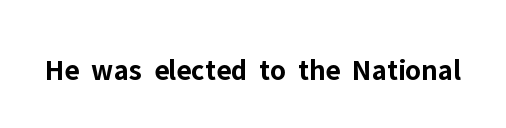
The image shows 30 px bold sans-serif type, upright; set normal letter spacing, not underlined; low stroke contrast and a medium x-height.
